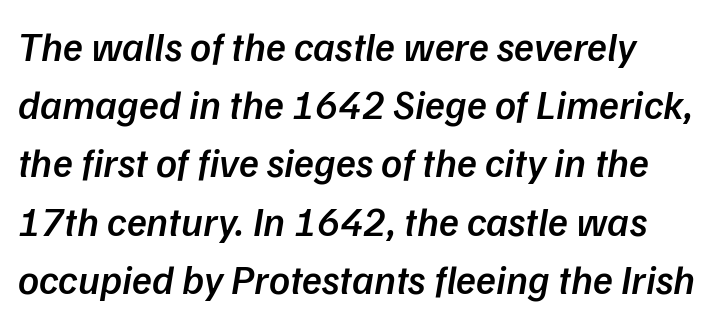
{"serif": "no", "bold": "semi", "weight": "semibold", "width": "normal", "stroke_contrast": "low", "x_height": "medium", "monospaced": "no", "underline": "no", "align": "left", "line_spacing": "normal", "line_spacing_ratio": 1.42, "letter_spacing": "normal", "letter_spacing_em": 0.0, "glyph_px": 41}
